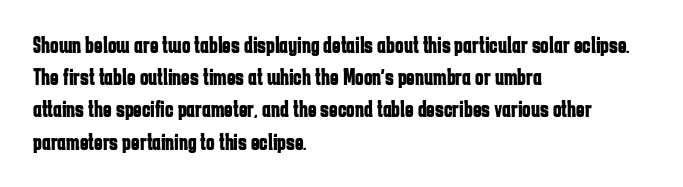
Teacher's note: observe the even left margin — that is flush-left alignment. Tracking here is standard; glyphs follow each other at the usual distance. Horizontal bands of white between lines are of average thickness. Is the type bold? Yes — the strokes are clearly thick and heavy. This is the regular roman posture of the typeface.
